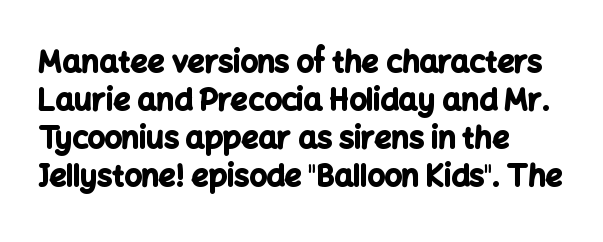
Q: Is the text bold? A: Yes.
Q: Is the text italic (slanted)? A: No, it is upright.
Q: Is the typeface a serif or a sans-serif typeface? A: Sans-serif.
Q: Is the text underlined? A: No.
Q: How is the paragraph aligned? A: Left-aligned.
Q: Is the spacing between letters normal or unusually wide? A: Normal.
Q: Is the spacing between lines tight, normal or loose? A: Normal.
Q: Width (condensed, normal, or wide)? A: Normal.
Q: Stroke contrast? A: Low.
Q: x-height? A: Medium.
Q: Monospaced? A: No.
